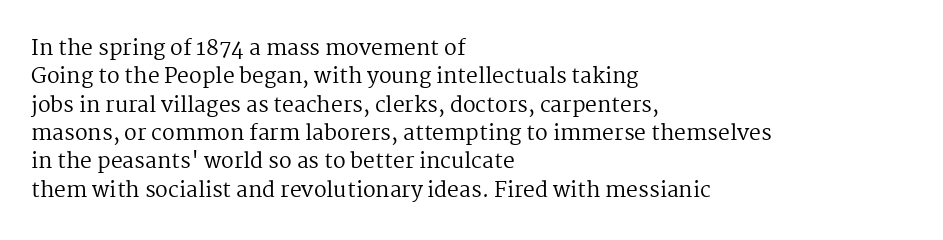
{"italic": "no", "bold": "no", "underline": "no", "align": "left", "line_spacing": "normal", "line_spacing_ratio": 1.35, "letter_spacing": "normal", "letter_spacing_em": 0.0, "glyph_px": 21}
